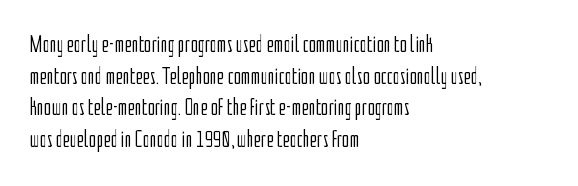
The image shows 24 px text type, upright; set left-aligned, normal line spacing (1.32x), normal letter spacing, not underlined.
